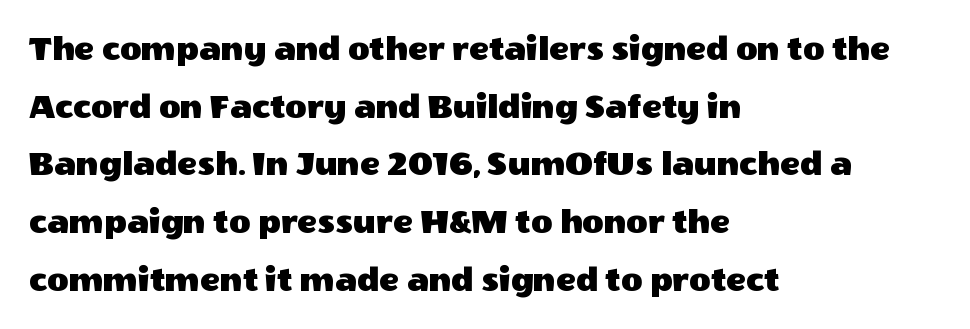
Q: Is the text italic (slanted)? A: No, it is upright.
Q: Is the typeface a serif or a sans-serif typeface? A: Sans-serif.
Q: Is the text underlined? A: No.
Q: How is the paragraph aligned? A: Left-aligned.
Q: Is the spacing between letters normal or unusually wide? A: Normal.
Q: Is the spacing between lines tight, normal or loose? A: Normal.
Q: Width (condensed, normal, or wide)? A: Normal.
Q: x-height? A: Large.
Q: Monospaced? A: No.
